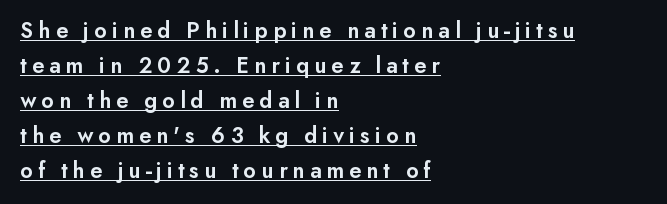
Q: Is the text bold? A: Semi-bold.
Q: Is the text italic (slanted)? A: No, it is upright.
Q: Is the text underlined? A: Yes.
Q: How is the paragraph aligned? A: Left-aligned.
Q: Is the spacing between letters normal or unusually wide? A: Unusually wide.
Q: Is the spacing between lines tight, normal or loose? A: Normal.
